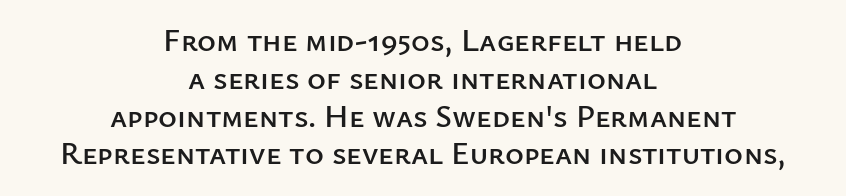
{"serif": "no", "italic": "no", "width": "normal", "stroke_contrast": "low", "x_height": "medium", "monospaced": "no", "underline": "no", "align": "center", "line_spacing_ratio": 1.18, "letter_spacing": "normal", "letter_spacing_em": 0.0, "glyph_px": 32}
